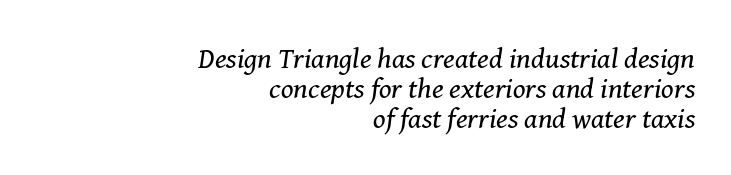
Q: Is the text bold? A: No.
Q: Is the text italic (slanted)? A: Yes, it leans right by about 8 degrees.
Q: Is the typeface a serif or a sans-serif typeface? A: Serif.
Q: Is the text underlined? A: No.
Q: How is the paragraph aligned? A: Right-aligned.
Q: Is the spacing between letters normal or unusually wide? A: Normal.
Q: Is the spacing between lines tight, normal or loose? A: Tight.
Q: Width (condensed, normal, or wide)? A: Normal.
Q: Stroke contrast? A: Medium.
Q: x-height? A: Medium.
Q: Monospaced? A: No.
